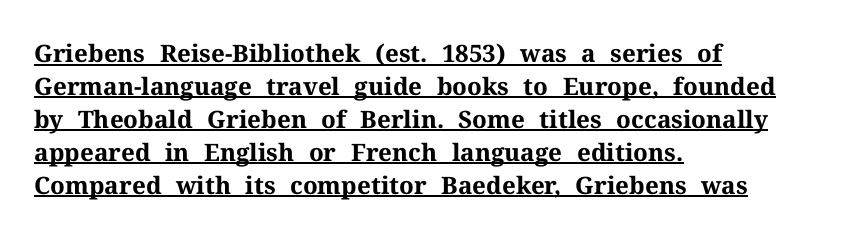
Each line starts at the same left margin while the right side varies. Designer's note — italics off, roman on. A normal amount of white space separates one row of letters from the next. Caption: standard tracking, unaltered. Set as a true bold cut, around the 700 mark. Compared with undecorated copy, this sample adds a rule below the words.
